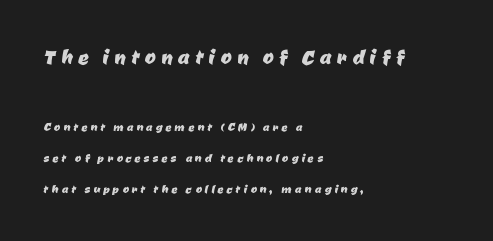
Q: Is the text underlined? A: No.
Q: How is the paragraph aligned? A: Left-aligned.
Q: Is the spacing between letters normal or unusually wide? A: Unusually wide.
Q: Is the spacing between lines tight, normal or loose? A: Loose.
Q: Which block of text is set in a larger size, the first (top) or the second (bottom)? A: The first (top) one.
